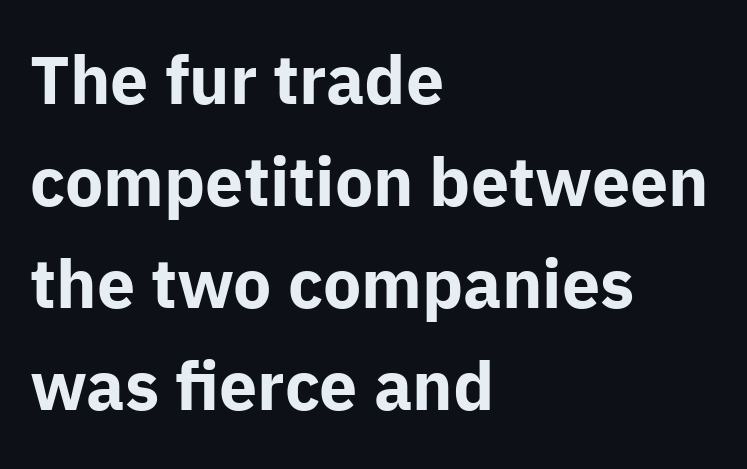
{"serif": "no", "italic": "no", "bold": "yes", "weight": "bold", "width": "normal", "stroke_contrast": "low", "x_height": "medium", "monospaced": "no", "underline": "no", "align": "left", "line_spacing": "normal", "line_spacing_ratio": 1.5, "letter_spacing": "normal", "letter_spacing_em": 0.0, "glyph_px": 68}
